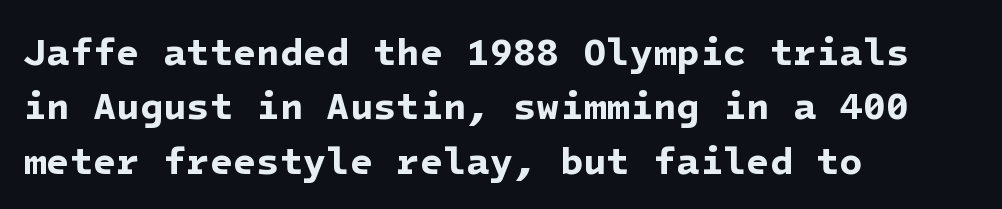
Q: Is the text bold? A: Yes.
Q: Is the typeface a serif or a sans-serif typeface? A: Sans-serif.
Q: Is the text underlined? A: No.
Q: How is the paragraph aligned? A: Left-aligned.
Q: Is the spacing between letters normal or unusually wide? A: Normal.
Q: Is the spacing between lines tight, normal or loose? A: Normal.
Q: Width (condensed, normal, or wide)? A: Normal.
Q: Stroke contrast? A: Low.
Q: x-height? A: Medium.
